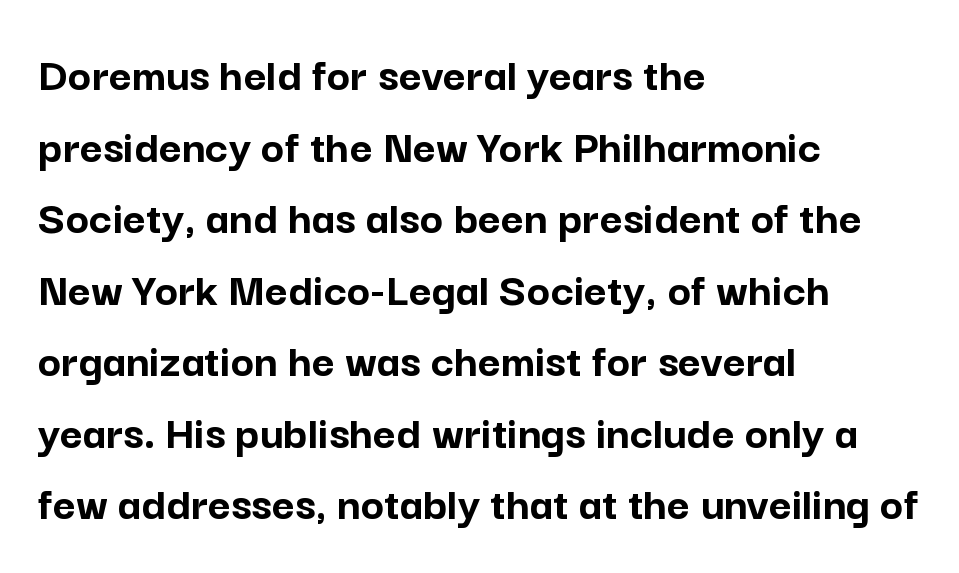
Q: Is the text bold? A: Yes.
Q: Is the text italic (slanted)? A: No, it is upright.
Q: Is the typeface a serif or a sans-serif typeface? A: Sans-serif.
Q: Is the text underlined? A: No.
Q: How is the paragraph aligned? A: Left-aligned.
Q: Is the spacing between letters normal or unusually wide? A: Normal.
Q: Is the spacing between lines tight, normal or loose? A: Normal.
Q: Width (condensed, normal, or wide)? A: Normal.
Q: Stroke contrast? A: Low.
Q: x-height? A: Medium.
Q: Monospaced? A: No.
